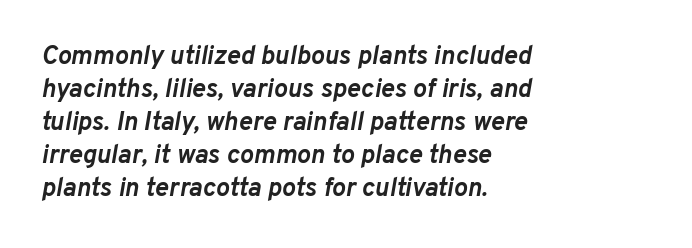
The image shows 26 px bold type, italic (leaning right); set left-aligned, normal line spacing (1.27x), normal letter spacing, not underlined.
